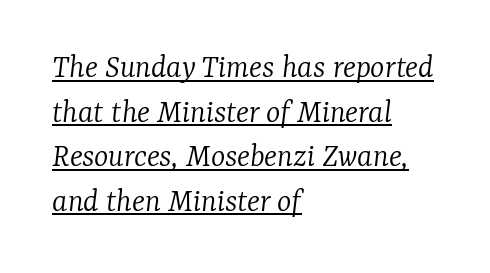
Q: Is the text bold? A: No.
Q: Is the text italic (slanted)? A: Yes, it leans right by about 7 degrees.
Q: Is the typeface a serif or a sans-serif typeface? A: Serif.
Q: Is the text underlined? A: Yes.
Q: How is the paragraph aligned? A: Left-aligned.
Q: Is the spacing between letters normal or unusually wide? A: Normal.
Q: Is the spacing between lines tight, normal or loose? A: Normal.
Q: Width (condensed, normal, or wide)? A: Normal.
Q: Stroke contrast? A: Low.
Q: x-height? A: Medium.
Q: Monospaced? A: No.
